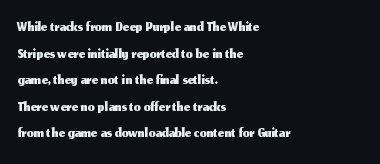
{"italic": "no", "underline": "no", "align": "left", "line_spacing_ratio": 1.21, "letter_spacing": "normal", "letter_spacing_em": 0.0, "glyph_px": 22}
